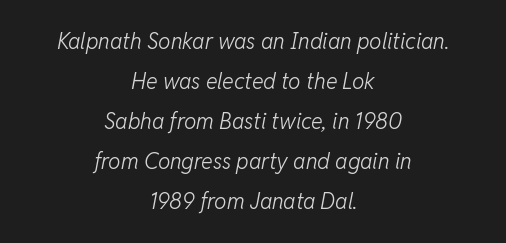
{"italic": "yes", "lean": "right", "slant_degrees": 11, "bold": "no", "underline": "no", "align": "center", "line_spacing_ratio": 1.82, "letter_spacing": "normal", "letter_spacing_em": 0.0, "glyph_px": 22}
